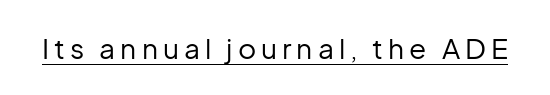
{"serif": "no", "italic": "no", "bold": "no", "weight": "regular", "width": "normal", "stroke_contrast": "low", "x_height": "medium", "monospaced": "no", "underline": "yes", "glyph_px": 28}
